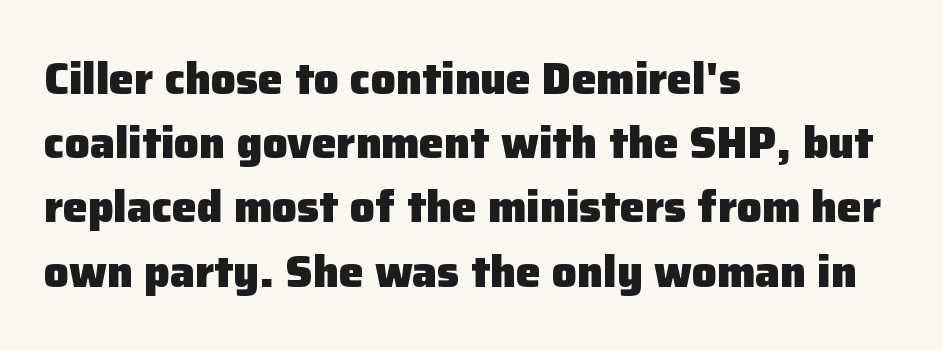
One-word summary of the alignment: left. Chunky letters — that's bold for sure. The lettering stays uniformly vertical, giving the passage a roman look. The face used here is proportionally spaced, like ordinary book or web type. Regarding leading, the lines here are spaced in the standard way.
